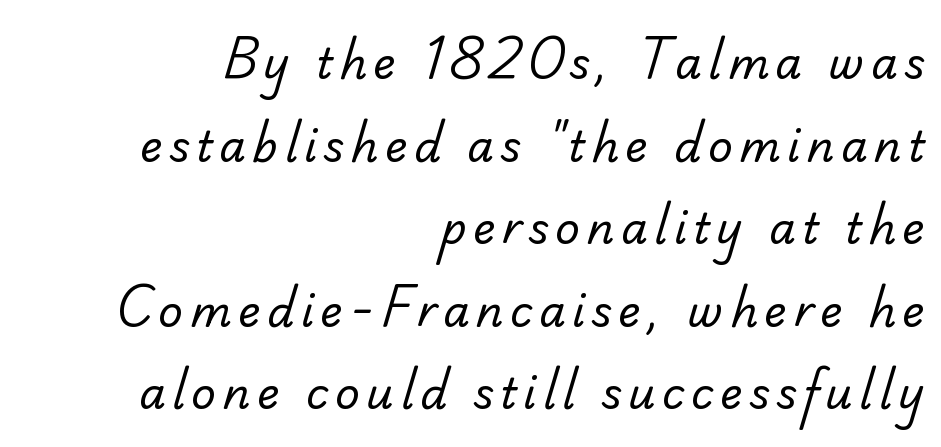
Q: Is the text bold? A: No.
Q: Is the typeface a serif or a sans-serif typeface? A: Sans-serif.
Q: Is the text underlined? A: No.
Q: How is the paragraph aligned? A: Right-aligned.
Q: Is the spacing between lines tight, normal or loose? A: Loose.
Q: Width (condensed, normal, or wide)? A: Normal.
Q: Stroke contrast? A: Low.
Q: x-height? A: Small.
Q: Monospaced? A: No.
